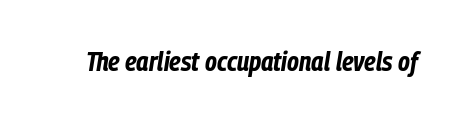
Each word holds together tightly as a unit, with standard inter-letter gaps. How heavy is the stroke? Heavy — this is a bold. These lines were composed using italics. Nobody drew a line under any word here.
